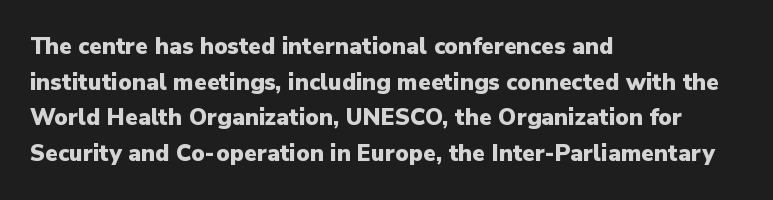
Is the block centered? No — it sits flush against the left margin. A full-strength bold gives these letters their thick strokes. The zone under the glyphs is completely vacant. This sample uses an upright cut, with every glyph sitting square on the baseline. The passage shown has conventional tracking throughout. The line-height multiplier appears to be the usual default.
